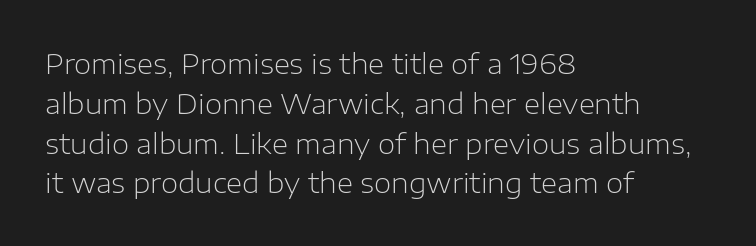
The image shows 28 px light sans-serif type, upright; set left-aligned, normal line spacing (1.42x), normal letter spacing, not underlined; low stroke contrast and a medium x-height.
